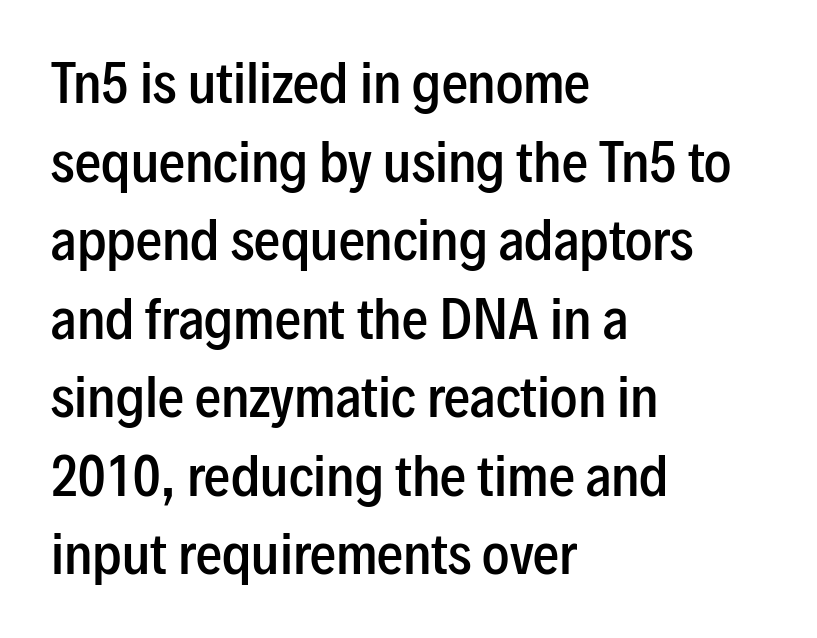
Whoever set this chose a conventional vertical rhythm. Descender tails drop into unmarked territory. Every character sits straight up, as roman type does. The letters are semibold — heavier than regular but short of a full bold. Looks like regular typesetting: each glyph gets only the width it needs.
